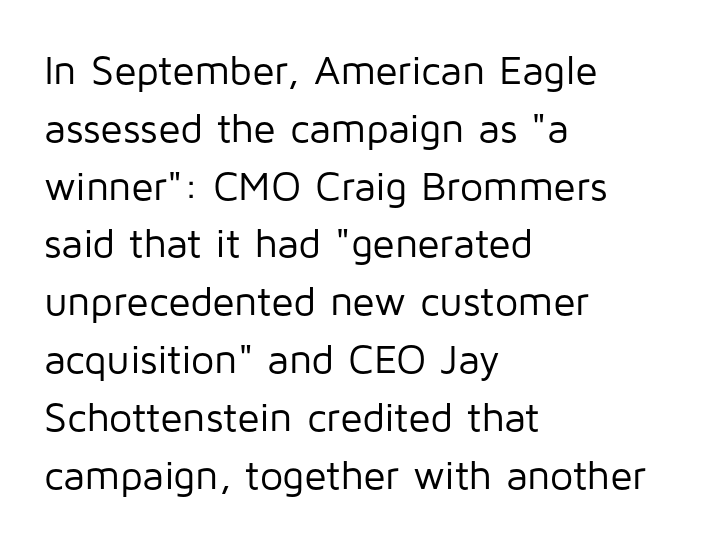
The image shows 41 px regular-weight sans-serif type, upright; set left-aligned, normal line spacing (1.41x), normal letter spacing, not underlined; low stroke contrast and a medium x-height.
